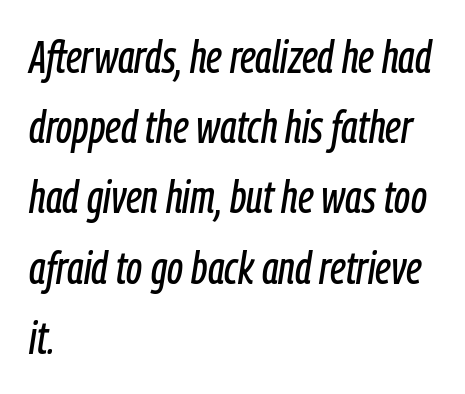
The image shows 45 px condensed type, italic (leaning right); set left-aligned, normal line spacing (1.56x), normal letter spacing, not underlined; low stroke contrast and a medium x-height.
